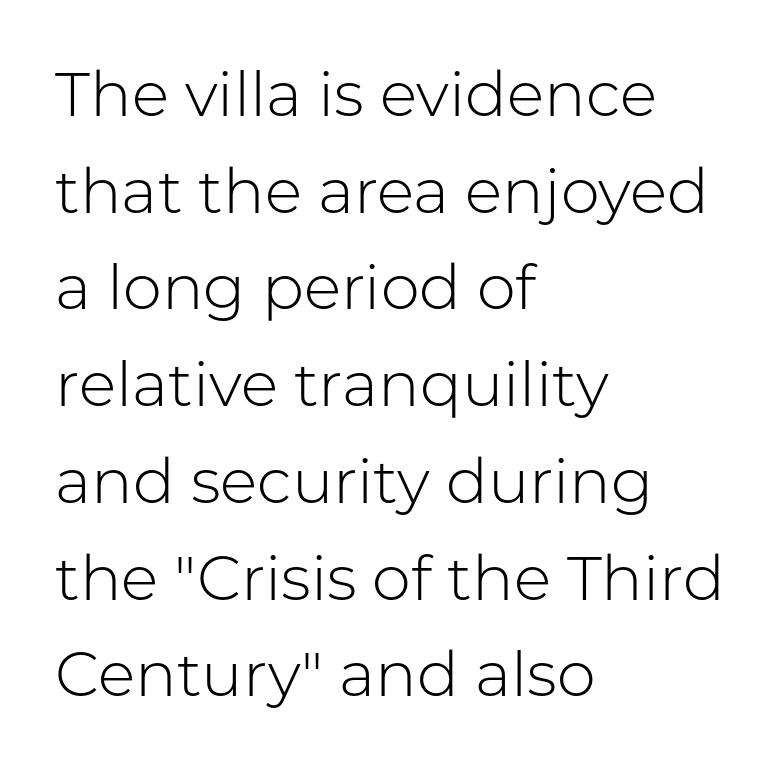
{"serif": "no", "italic": "no", "bold": "no", "weight": "light", "width": "normal", "stroke_contrast": "low", "x_height": "medium", "monospaced": "no", "underline": "no", "align": "left", "line_spacing": "normal", "line_spacing_ratio": 1.56, "letter_spacing": "normal", "letter_spacing_em": 0.0, "glyph_px": 62}
